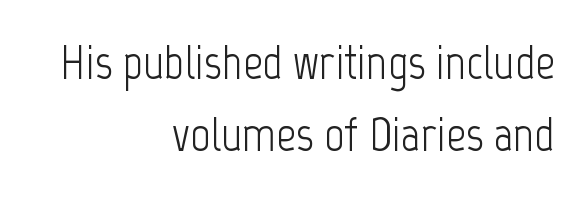
The image shows 49 px light, condensed sans-serif type, upright; set right-aligned, normal line spacing (1.47x), normal letter spacing, not underlined; low stroke contrast and a medium x-height.
